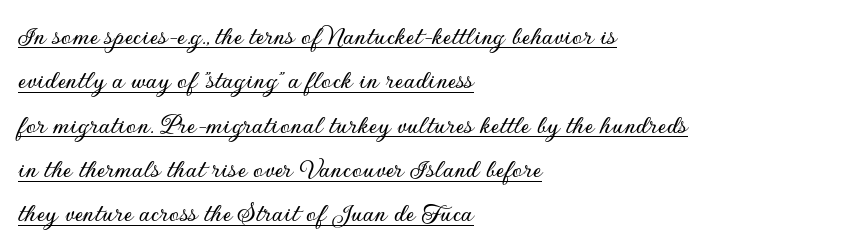
{"serif": "no", "width": "normal", "stroke_contrast": "low", "x_height": "small", "monospaced": "no", "underline": "yes", "align": "left", "line_spacing": "normal", "line_spacing_ratio": 1.53, "letter_spacing": "normal", "letter_spacing_em": 0.0, "glyph_px": 29}
